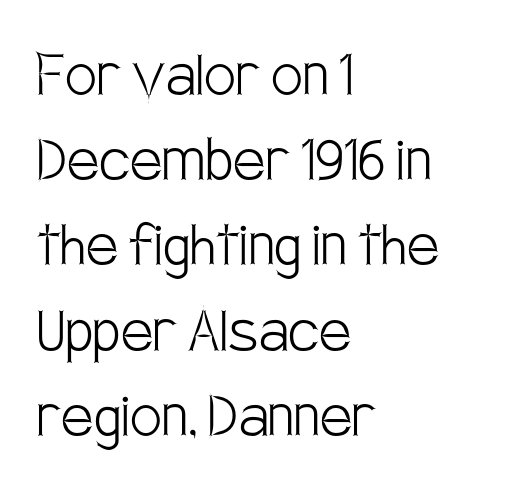
The image shows 71 px light, condensed sans-serif type, upright; set left-aligned, line spacing 1.2x, normal letter spacing, not underlined; low stroke contrast and a large x-height.
